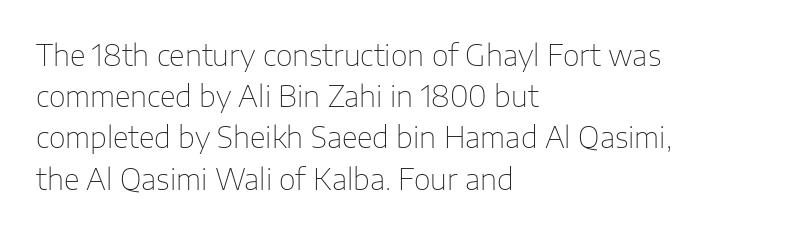
These lines are rendered in a variable-pitch font. A classic flush-left, rag-right setting is used for this passage. This sample uses an upright cut, with every glyph sitting square on the baseline. Quick note: underline off. Characters follow at the spacing the type designer built in.
